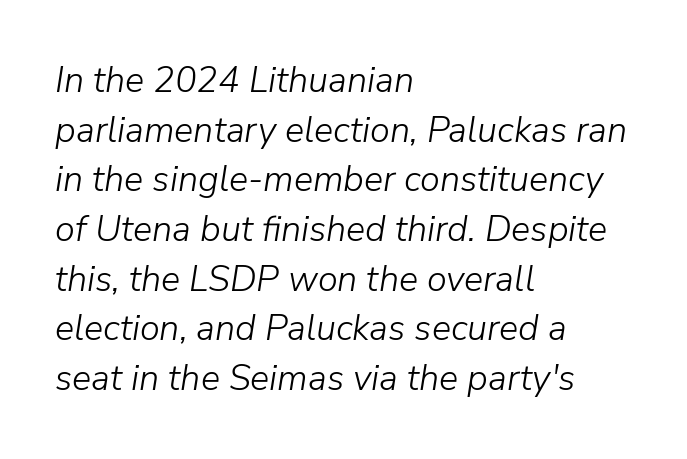
Q: Is the text bold? A: No.
Q: Is the text italic (slanted)? A: Yes, it leans right by about 9 degrees.
Q: Is the text underlined? A: No.
Q: How is the paragraph aligned? A: Left-aligned.
Q: Is the spacing between letters normal or unusually wide? A: Normal.
Q: Is the spacing between lines tight, normal or loose? A: Normal.
Q: Width (condensed, normal, or wide)? A: Normal.
Q: Stroke contrast? A: Low.
Q: x-height? A: Medium.
Q: Monospaced? A: No.
